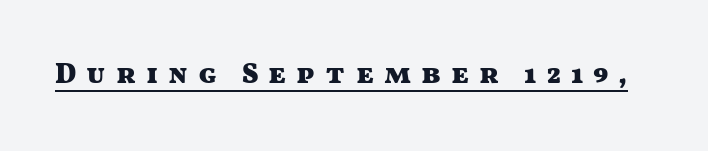
{"serif": "no", "italic": "no", "bold": "yes", "weight": "heavy", "width": "wide", "stroke_contrast": "medium", "x_height": "medium", "monospaced": "no", "underline": "yes", "letter_spacing": "wide", "letter_spacing_em": 0.34, "glyph_px": 29}
